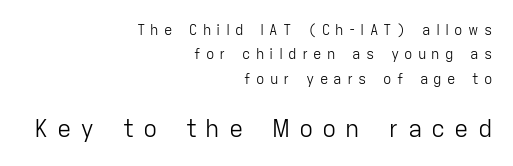
Q: Is the text bold? A: No.
Q: Is the text italic (slanted)? A: No, it is upright.
Q: Is the text underlined? A: No.
Q: How is the paragraph aligned? A: Right-aligned.
Q: Is the spacing between letters normal or unusually wide? A: Unusually wide.
Q: Which block of text is set in a larger size, the first (top) or the second (bottom)? A: The second (bottom) one.
